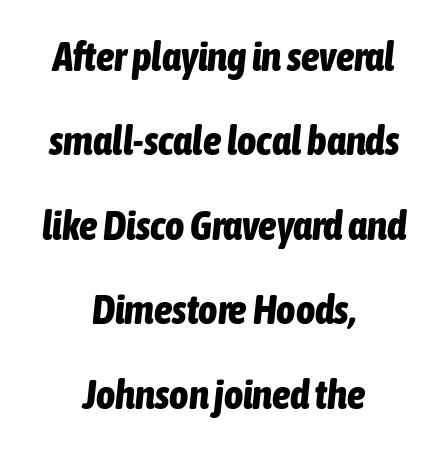
Proportional: the letters do not fall into vertical columns. Short and long lines alike share a common midpoint. The strokes are fattened all the way to bold. The type is set solid horizontally, with unmodified tracking. Emphasis-style slanted type is in use. Honestly, there is no underline to notice here at all.
